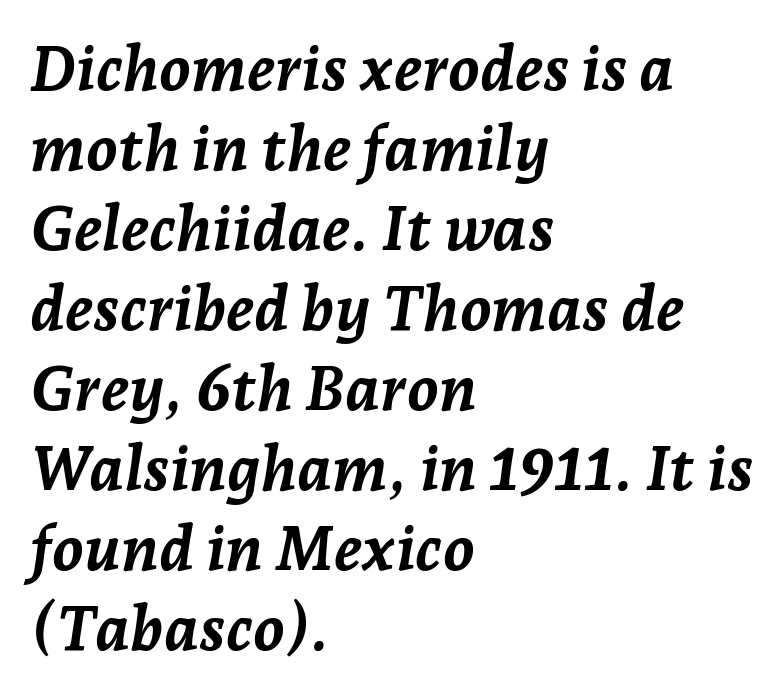
The space directly below the letters is spotless. Students, this is bold: see how much ink each stroke carries. An italicized treatment has been applied to the whole sample. Note the varied advance widths — an 'i' is clearly narrower than an 'm'. If you measured baseline to baseline, you'd find a middling distance.
